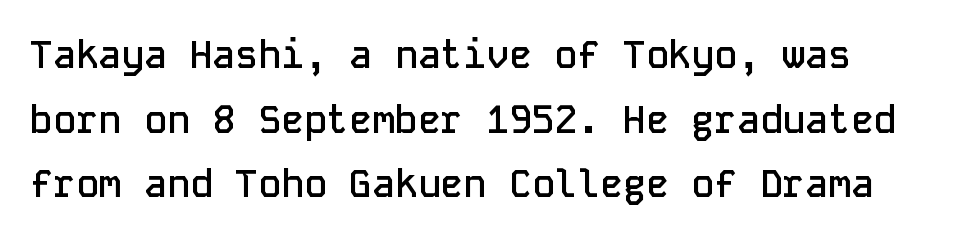
{"serif": "no", "italic": "no", "bold": "semi", "weight": "semibold", "width": "normal", "stroke_contrast": "low", "x_height": "medium", "monospaced": "yes", "underline": "no", "align": "left", "line_spacing": "normal", "line_spacing_ratio": 1.7, "letter_spacing": "normal", "letter_spacing_em": 0.0, "glyph_px": 38}
